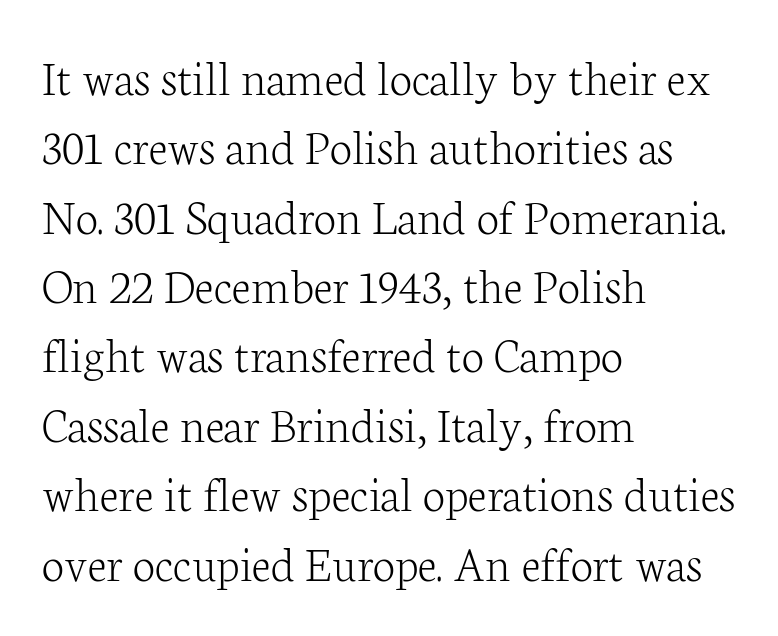
{"serif": "yes", "italic": "no", "bold": "no", "weight": "light", "width": "normal", "stroke_contrast": "low", "x_height": "medium", "monospaced": "no", "underline": "no", "align": "left", "line_spacing": "normal", "line_spacing_ratio": 1.36, "letter_spacing": "normal", "letter_spacing_em": 0.0, "glyph_px": 51}
